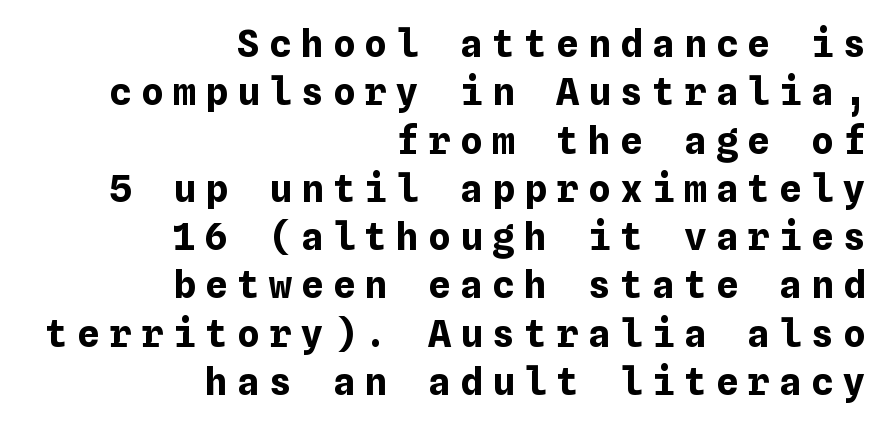
{"italic": "no", "bold": "yes", "weight": "bold", "width": "normal", "stroke_contrast": "low", "x_height": "medium", "underline": "no", "align": "right", "line_spacing": "normal", "line_spacing_ratio": 1.27, "letter_spacing": "wide", "letter_spacing_em": 0.24, "glyph_px": 38}
